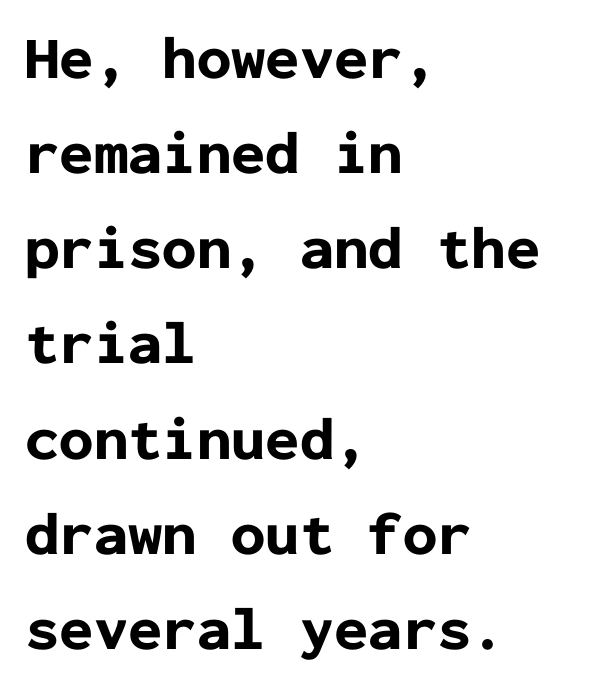
The image shows 61 px bold sans-serif type, upright, monospaced; set left-aligned, normal line spacing (1.56x), normal letter spacing, not underlined; low stroke contrast and a medium x-height.
